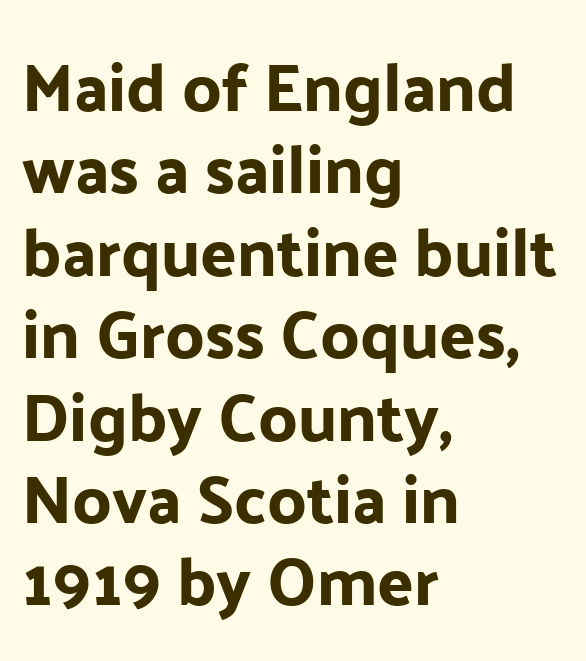
The image shows 67 px sans-serif type, upright; set left-aligned, line spacing 1.23x, normal letter spacing, not underlined; low stroke contrast and a medium x-height.
